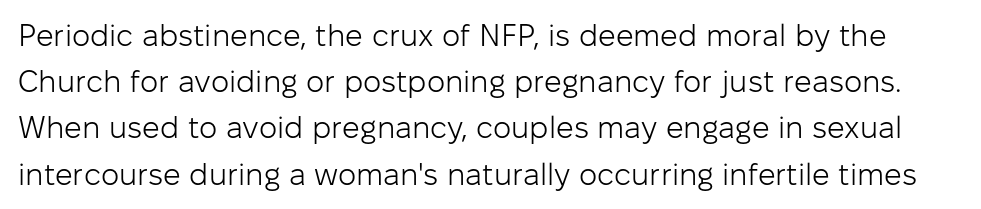
The image shows 31 px light sans-serif type, upright; set normal line spacing (1.49x), normal letter spacing, not underlined; low stroke contrast and a medium x-height.
